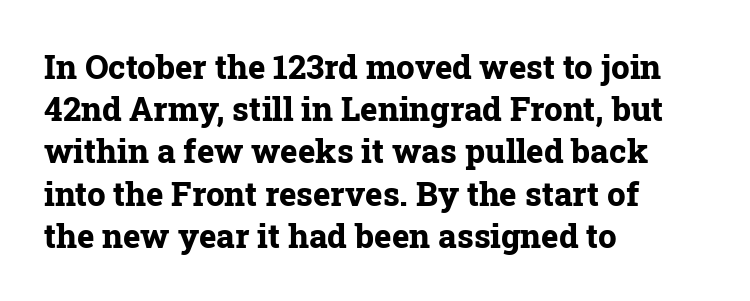
Q: Is the text bold? A: Yes.
Q: Is the text italic (slanted)? A: No, it is upright.
Q: Is the typeface a serif or a sans-serif typeface? A: Serif.
Q: Is the text underlined? A: No.
Q: How is the paragraph aligned? A: Left-aligned.
Q: Is the spacing between letters normal or unusually wide? A: Normal.
Q: Is the spacing between lines tight, normal or loose? A: Normal.
Q: Width (condensed, normal, or wide)? A: Normal.
Q: Stroke contrast? A: Low.
Q: x-height? A: Medium.
Q: Monospaced? A: No.
